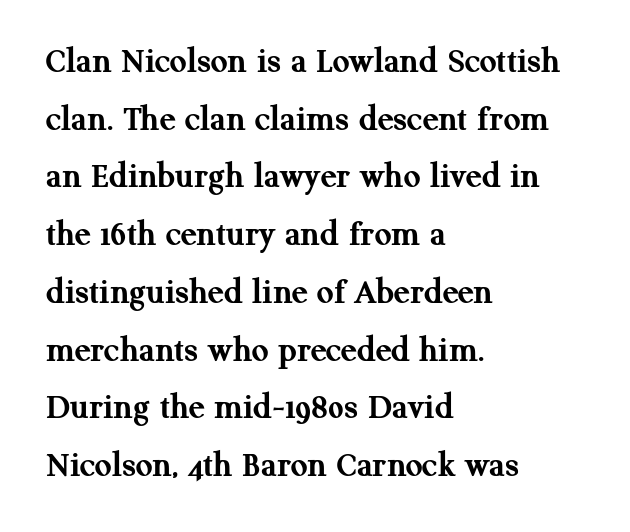
Is this a fixed-width face? No — the glyphs have proportional, varying widths. Ascenders rise straight up at ninety degrees. Serif or sans? Serif — the stroke terminals have little feet. Letter spacing: default. What weight is shown? A full bold with thick strokes.
